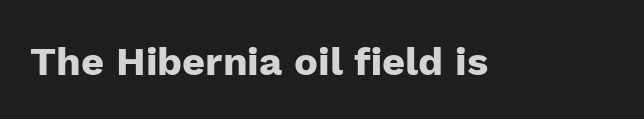
Weight: bold. This rendering leaves character spacing at its baseline value. Posture: vertical. Has an underline been added? It has not. What kind of face is this? One without serifs — a sans. Is this a fixed-width face? No — the glyphs have proportional, varying widths.
